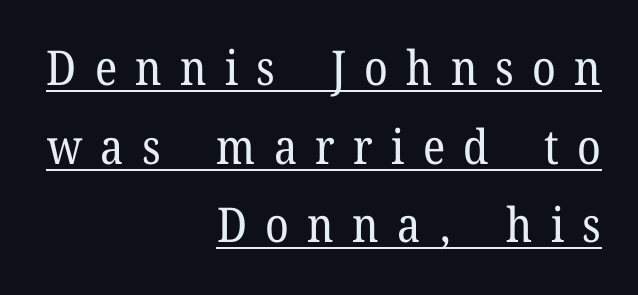
Q: Is the text bold? A: No.
Q: Is the text italic (slanted)? A: No, it is upright.
Q: Is the typeface a serif or a sans-serif typeface? A: Serif.
Q: Is the text underlined? A: Yes.
Q: How is the paragraph aligned? A: Right-aligned.
Q: Is the spacing between letters normal or unusually wide? A: Unusually wide.
Q: Is the spacing between lines tight, normal or loose? A: Normal.
Q: Width (condensed, normal, or wide)? A: Normal.
Q: Stroke contrast? A: Low.
Q: x-height? A: Medium.
Q: Monospaced? A: No.
